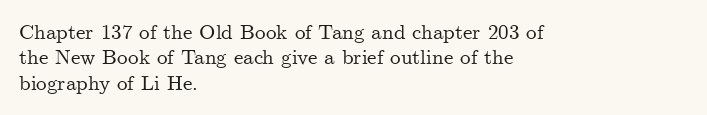
Short and long lines alike share a common starting point at left. Letters rest on an invisible, unmarked baseline. No extra tracking has been applied to these lines. Is there any slant? The stems are plumb.
